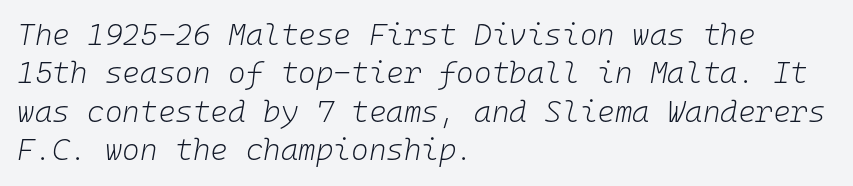
{"italic": "yes", "lean": "right", "slant_degrees": 10, "bold": "no", "weight": "light", "width": "normal", "stroke_contrast": "low", "x_height": "medium", "monospaced": "yes", "underline": "no", "align": "left", "line_spacing": "normal", "line_spacing_ratio": 1.28, "letter_spacing": "normal", "letter_spacing_em": 0.0, "glyph_px": 30}
